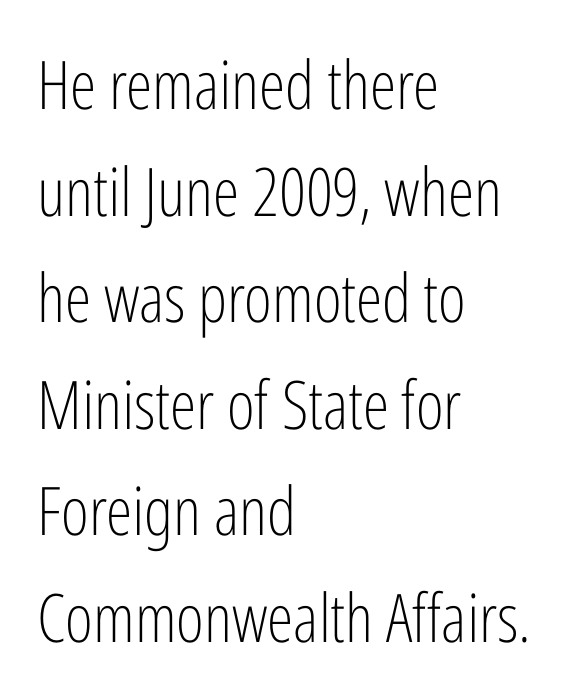
Q: Is the text bold? A: No.
Q: Is the text italic (slanted)? A: No, it is upright.
Q: Is the typeface a serif or a sans-serif typeface? A: Sans-serif.
Q: Is the text underlined? A: No.
Q: How is the paragraph aligned? A: Left-aligned.
Q: Is the spacing between letters normal or unusually wide? A: Normal.
Q: Is the spacing between lines tight, normal or loose? A: Normal.
Q: Width (condensed, normal, or wide)? A: Condensed.
Q: Stroke contrast? A: Low.
Q: x-height? A: Medium.
Q: Monospaced? A: No.
